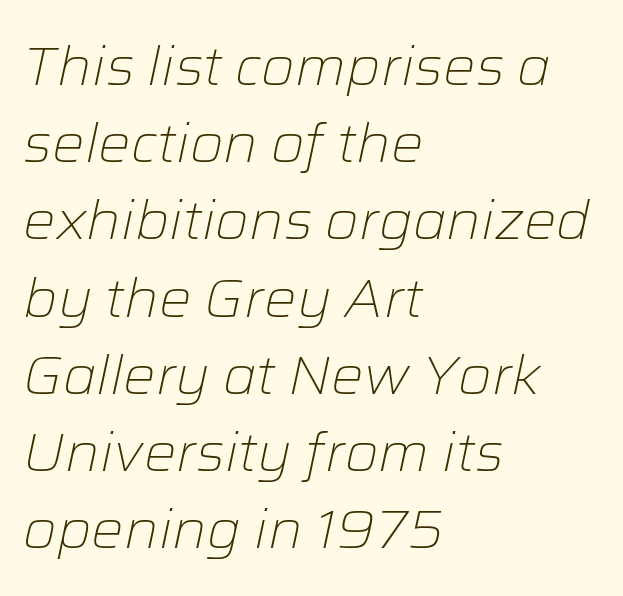
{"italic": "yes", "lean": "right", "slant_degrees": 12, "bold": "no", "weight": "light", "width": "normal", "stroke_contrast": "low", "x_height": "medium", "monospaced": "no", "underline": "no", "align": "left", "line_spacing": "normal", "line_spacing_ratio": 1.43, "letter_spacing": "normal", "letter_spacing_em": 0.0, "glyph_px": 54}
